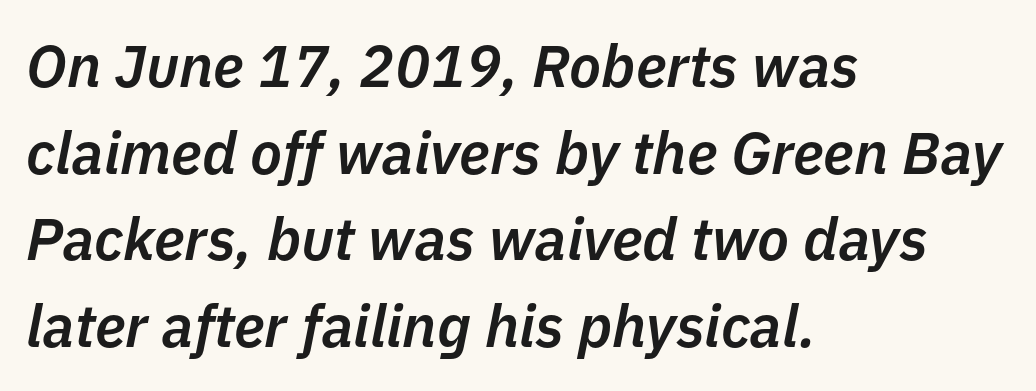
The image shows 59 px semibold type, italic (leaning right); set left-aligned, normal line spacing (1.47x), normal letter spacing, not underlined; low stroke contrast and a medium x-height.
